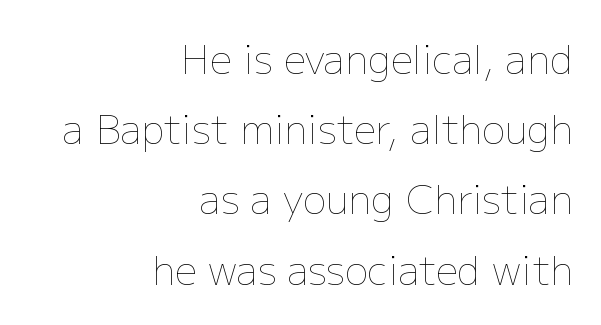
The image shows 39 px thin type, upright; set right-aligned, line spacing 1.8x, normal letter spacing, not underlined; low stroke contrast and a medium x-height.
